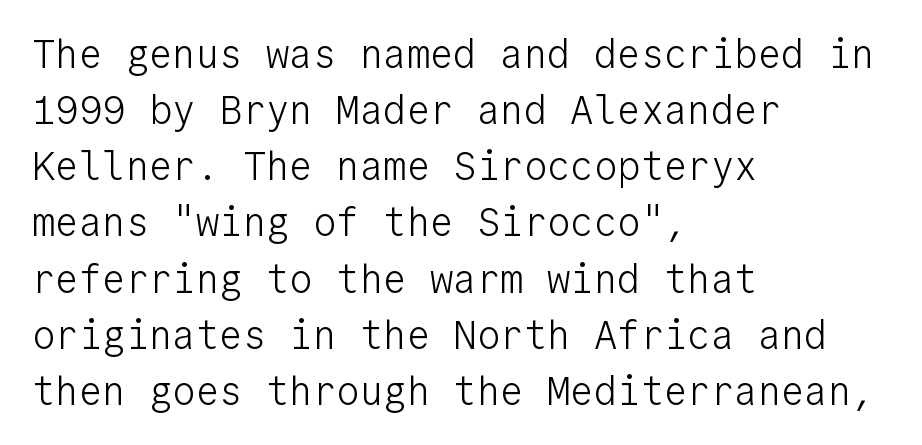
The image shows 39 px light sans-serif type, upright, monospaced; set left-aligned, normal line spacing (1.44x), normal letter spacing, not underlined; low stroke contrast and a medium x-height.
